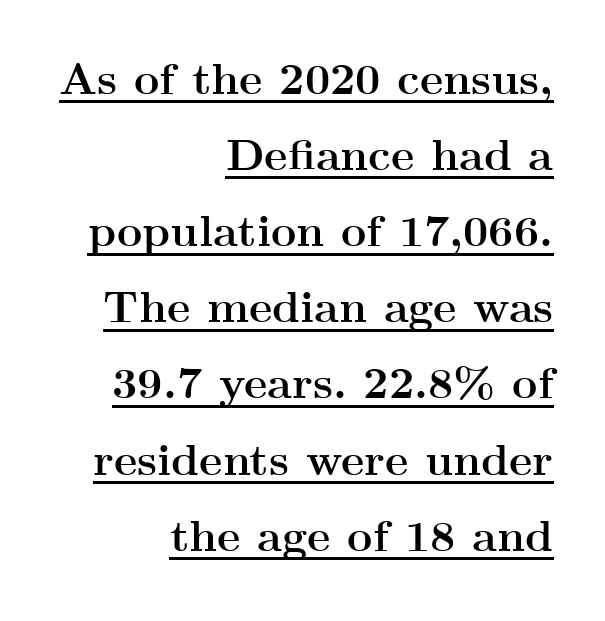
Serifs: yes, visible at the terminals of the letterforms. Posture: straight, roman, zero tilt. Glyph-to-glyph distance matches everyday printed text. Every letter is thick-stroked: bold, no question.
